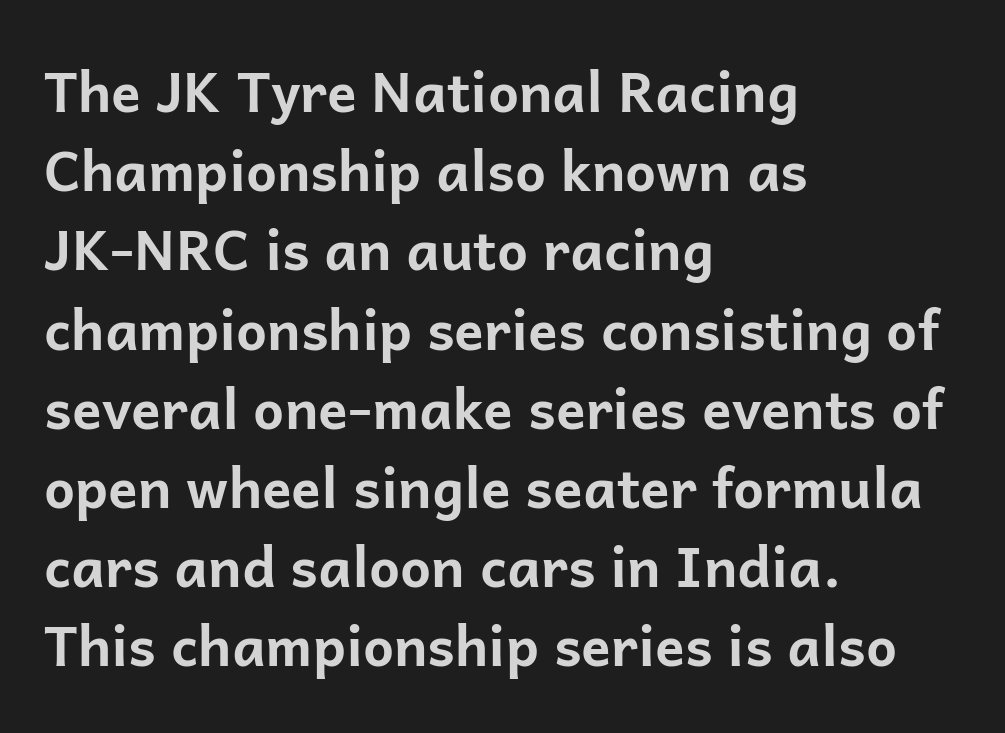
{"serif": "no", "italic": "no", "bold": "yes", "weight": "bold", "width": "normal", "stroke_contrast": "low", "x_height": "medium", "monospaced": "no", "underline": "no", "align": "left", "line_spacing": "normal", "line_spacing_ratio": 1.44, "letter_spacing": "normal", "letter_spacing_em": 0.0, "glyph_px": 55}
